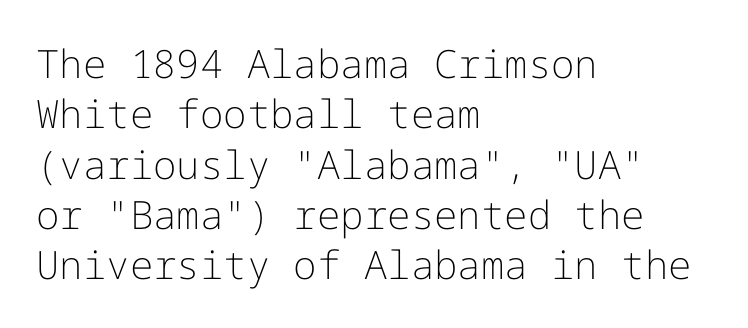
{"serif": "no", "italic": "no", "bold": "no", "weight": "light", "width": "normal", "stroke_contrast": "low", "x_height": "medium", "underline": "no", "align": "left", "line_spacing": "normal", "line_spacing_ratio": 1.29, "letter_spacing": "normal", "letter_spacing_em": 0.0, "glyph_px": 39}
